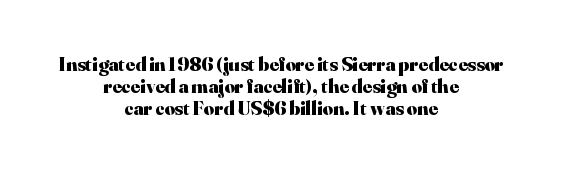
Q: Is the text bold? A: Yes.
Q: Is the text italic (slanted)? A: No, it is upright.
Q: Is the text underlined? A: No.
Q: How is the paragraph aligned? A: Centered.
Q: Is the spacing between letters normal or unusually wide? A: Normal.
Q: Is the spacing between lines tight, normal or loose? A: Tight.
